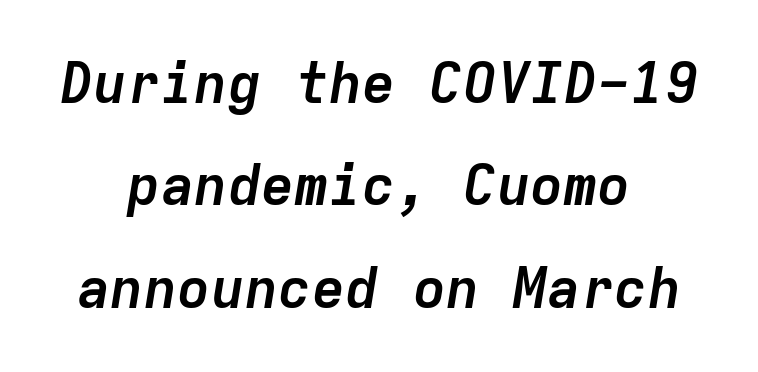
Q: Is the text bold? A: Yes.
Q: Is the text italic (slanted)? A: Yes, it leans right by about 9 degrees.
Q: Is the text underlined? A: No.
Q: How is the paragraph aligned? A: Centered.
Q: Is the spacing between letters normal or unusually wide? A: Normal.
Q: Width (condensed, normal, or wide)? A: Normal.
Q: Stroke contrast? A: Low.
Q: x-height? A: Medium.
Q: Monospaced? A: Yes.
